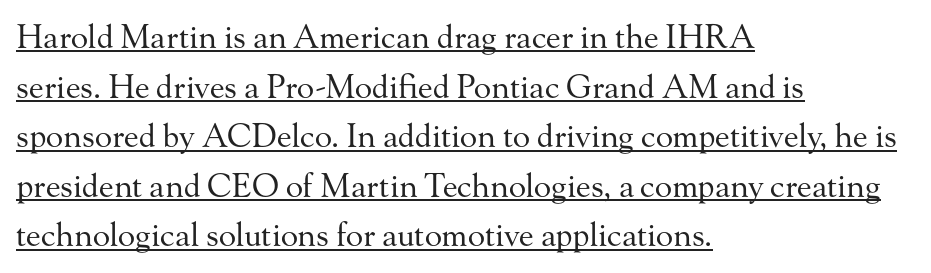
The image shows 32 px regular-weight serif type, upright; set left-aligned, normal line spacing (1.55x), normal letter spacing, underlined; medium stroke contrast and a small x-height.
